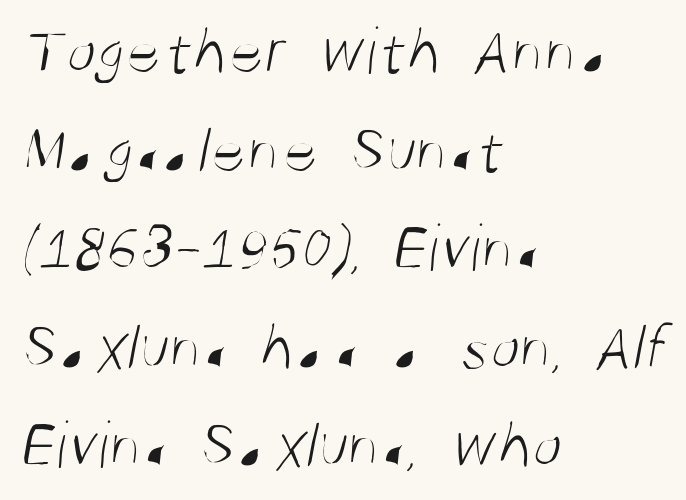
Q: Is the text bold? A: No.
Q: Is the typeface a serif or a sans-serif typeface? A: Sans-serif.
Q: Is the text underlined? A: No.
Q: How is the paragraph aligned? A: Left-aligned.
Q: Is the spacing between letters normal or unusually wide? A: Normal.
Q: Is the spacing between lines tight, normal or loose? A: Normal.
Q: Width (condensed, normal, or wide)? A: Condensed.
Q: Stroke contrast? A: Medium.
Q: x-height? A: Large.
Q: Monospaced? A: No.
